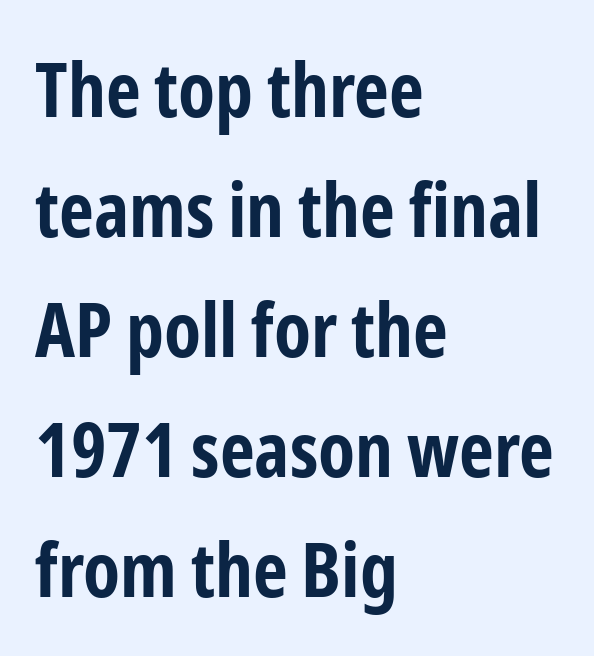
The type is set solid horizontally, with unmodified tracking. Look at the bottom of the vertical strokes: they stop flat, with no serifs. The face used here is proportionally spaced, like ordinary book or web type. Type without underlining. Is there much room between lines? A standard amount, neither cramped nor airy. Quick note: not italic, upright.
